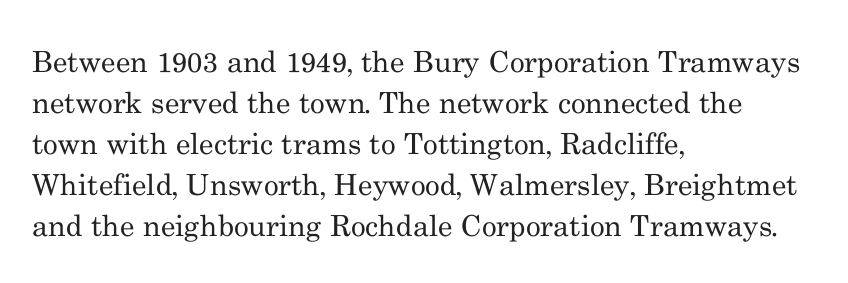
Q: Is the text bold? A: No.
Q: Is the text italic (slanted)? A: No, it is upright.
Q: Is the typeface a serif or a sans-serif typeface? A: Serif.
Q: Is the text underlined? A: No.
Q: How is the paragraph aligned? A: Left-aligned.
Q: Is the spacing between letters normal or unusually wide? A: Normal.
Q: Is the spacing between lines tight, normal or loose? A: Normal.
Q: Width (condensed, normal, or wide)? A: Normal.
Q: Stroke contrast? A: Medium.
Q: x-height? A: Small.
Q: Monospaced? A: No.
